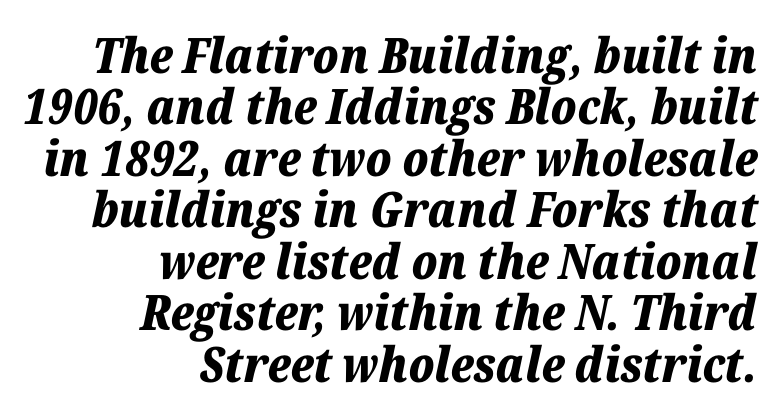
A typesetter would call this proportional, since set widths differ per character. The typography opts for an oblique posture over an upright one. The strip under each line holds only bare page. Plenty of ink on the page — the face is bold. This rendering uses right alignment, leaving the left contour irregular.
